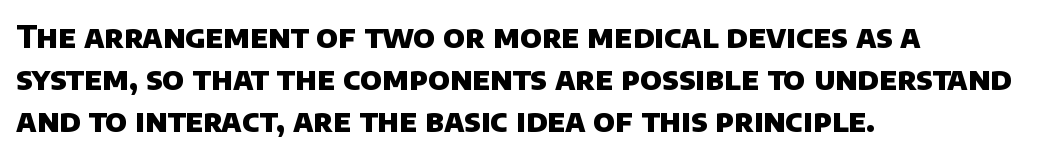
{"serif": "no", "bold": "yes", "weight": "heavy", "width": "normal", "stroke_contrast": "low", "x_height": "large", "monospaced": "no", "underline": "no", "align": "left", "line_spacing": "normal", "line_spacing_ratio": 1.35, "letter_spacing": "normal", "letter_spacing_em": 0.0, "glyph_px": 31}
